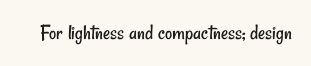
The image shows 22 px text type; set normal letter spacing, not underlined.
